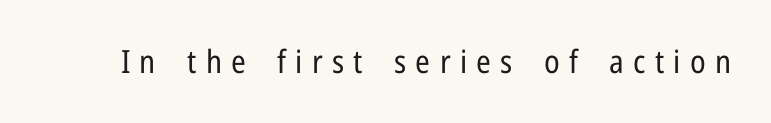
{"serif": "no", "italic": "no", "bold": "no", "weight": "regular", "width": "condensed", "stroke_contrast": "low", "x_height": "medium", "monospaced": "no", "underline": "no", "letter_spacing": "wide", "letter_spacing_em": 0.29, "glyph_px": 32}
